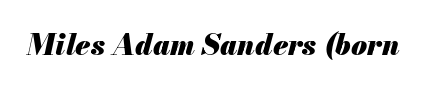
The rendering keeps characters at their native spacing. Plain, unruled lines of type. How heavy is the stroke? Heavy — this is a bold. Note the varied advance widths — an 'i' is clearly narrower than an 'm'. If you drew a line through each stem, it would be angled.
